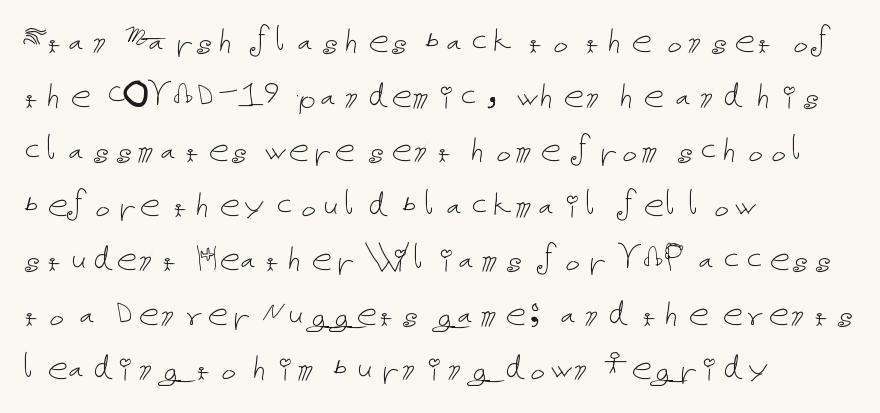
Q: Is the text bold? A: No.
Q: Is the text italic (slanted)? A: No, it is upright.
Q: Is the text underlined? A: No.
Q: How is the paragraph aligned? A: Left-aligned.
Q: Is the spacing between letters normal or unusually wide? A: Normal.
Q: Is the spacing between lines tight, normal or loose? A: Normal.
Q: Width (condensed, normal, or wide)? A: Normal.
Q: Stroke contrast? A: Low.
Q: x-height? A: Medium.
